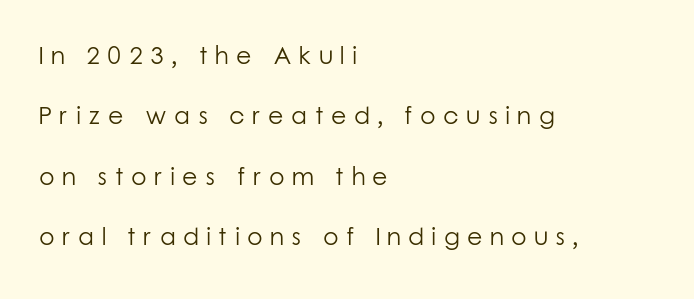
Each line starts at the same left margin while the right side varies. Loose tracking; the words dissolve into strings of separated letters. The cut favours lightness, reaching ordinary text weight at its darkest. You can tell it's not italic because the verticals are truly vertical. Summary of vertical rhythm: relaxed, with wide interline spacing.
